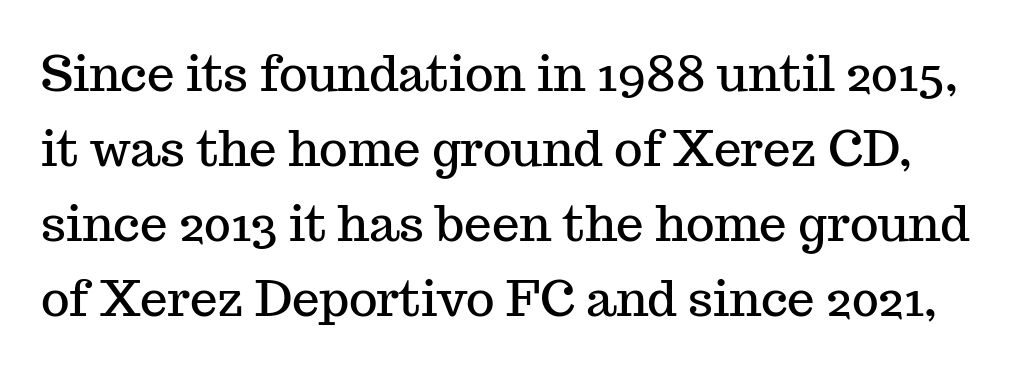
Q: Is the text italic (slanted)? A: No, it is upright.
Q: Is the typeface a serif or a sans-serif typeface? A: Serif.
Q: Is the text underlined? A: No.
Q: Is the spacing between letters normal or unusually wide? A: Normal.
Q: Is the spacing between lines tight, normal or loose? A: Normal.
Q: Width (condensed, normal, or wide)? A: Normal.
Q: Stroke contrast? A: Medium.
Q: x-height? A: Medium.
Q: Monospaced? A: No.
